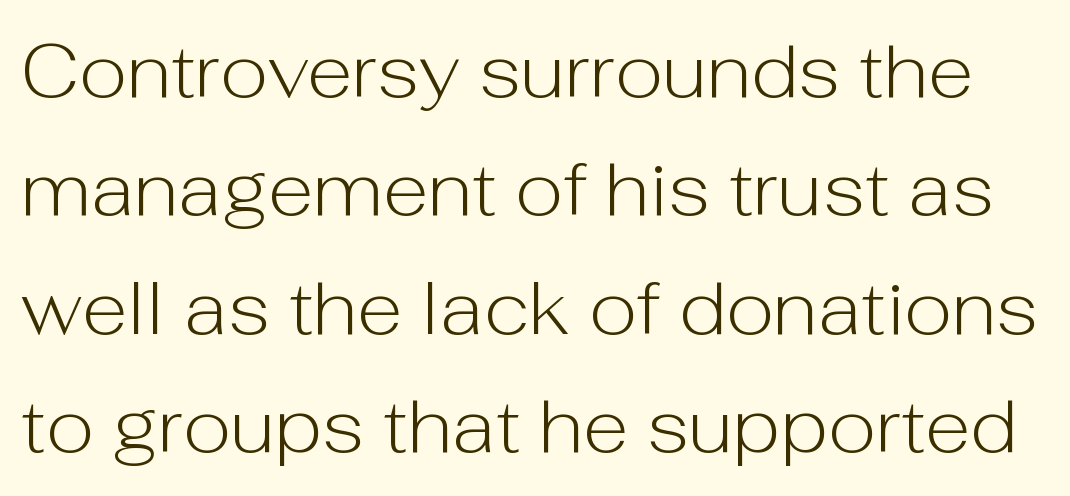
The image shows 75 px light sans-serif type, upright; set normal line spacing (1.58x), normal letter spacing, not underlined; low stroke contrast and a medium x-height.
